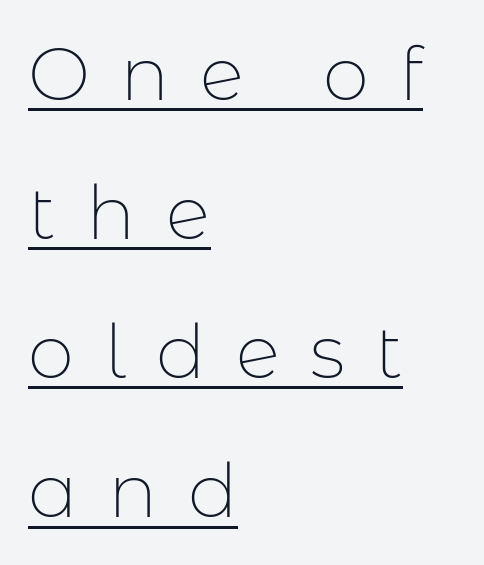
Q: Is the text bold? A: No.
Q: Is the text italic (slanted)? A: No, it is upright.
Q: Is the typeface a serif or a sans-serif typeface? A: Sans-serif.
Q: Is the text underlined? A: Yes.
Q: How is the paragraph aligned? A: Left-aligned.
Q: Is the spacing between letters normal or unusually wide? A: Unusually wide.
Q: Width (condensed, normal, or wide)? A: Normal.
Q: Stroke contrast? A: Low.
Q: x-height? A: Medium.
Q: Monospaced? A: No.
